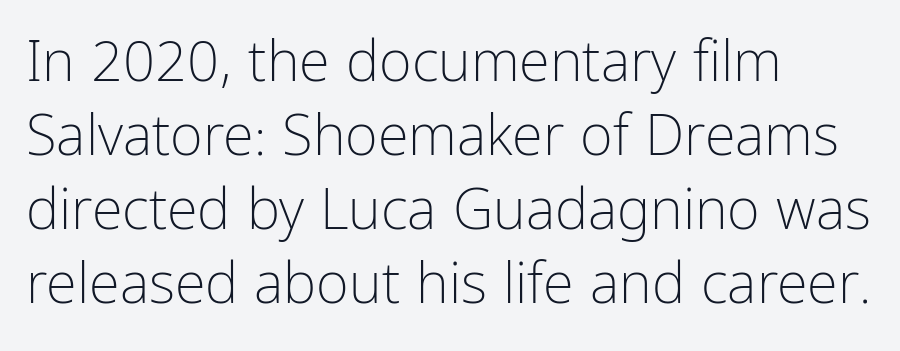
Q: Is the text bold? A: No.
Q: Is the text italic (slanted)? A: No, it is upright.
Q: Is the typeface a serif or a sans-serif typeface? A: Sans-serif.
Q: Is the text underlined? A: No.
Q: How is the paragraph aligned? A: Left-aligned.
Q: Is the spacing between letters normal or unusually wide? A: Normal.
Q: Is the spacing between lines tight, normal or loose? A: Normal.
Q: Width (condensed, normal, or wide)? A: Condensed.
Q: Stroke contrast? A: Low.
Q: x-height? A: Medium.
Q: Monospaced? A: No.
